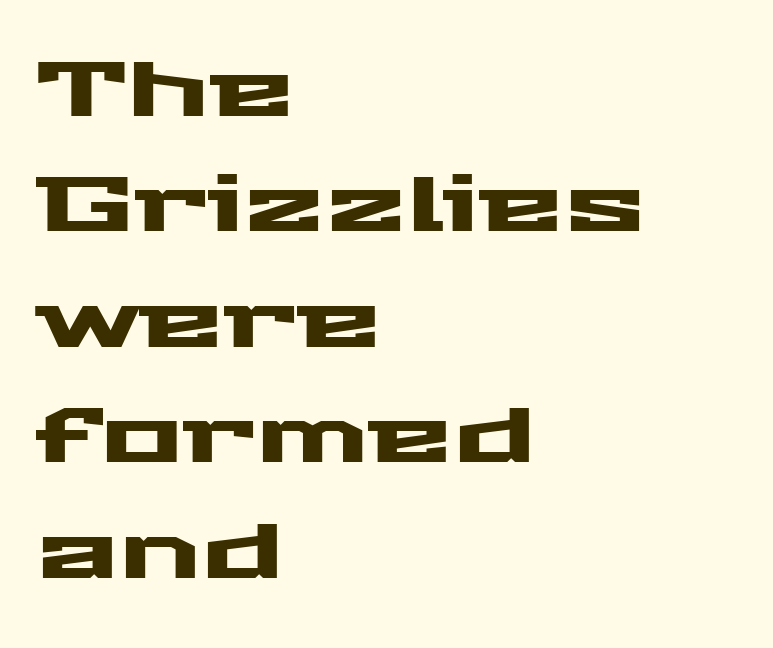
Q: Is the text italic (slanted)? A: No, it is upright.
Q: Is the typeface a serif or a sans-serif typeface? A: Sans-serif.
Q: Is the text underlined? A: No.
Q: How is the paragraph aligned? A: Left-aligned.
Q: Is the spacing between letters normal or unusually wide? A: Normal.
Q: Is the spacing between lines tight, normal or loose? A: Normal.
Q: Width (condensed, normal, or wide)? A: Wide.
Q: Stroke contrast? A: Medium.
Q: x-height? A: Medium.
Q: Monospaced? A: No.
